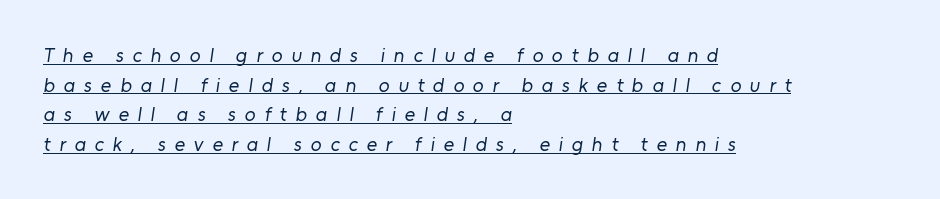
Q: Is the text bold? A: No.
Q: Is the text underlined? A: Yes.
Q: How is the paragraph aligned? A: Left-aligned.
Q: Is the spacing between letters normal or unusually wide? A: Unusually wide.
Q: Is the spacing between lines tight, normal or loose? A: Normal.
